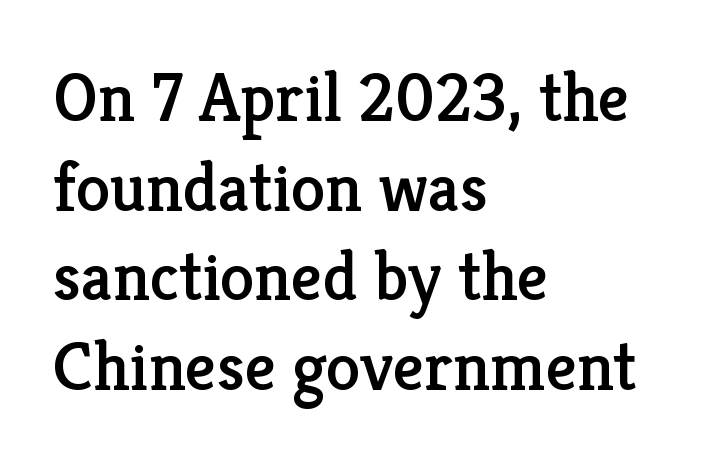
{"serif": "yes", "italic": "no", "width": "normal", "stroke_contrast": "low", "x_height": "medium", "monospaced": "no", "underline": "no", "align": "left", "line_spacing": "normal", "line_spacing_ratio": 1.3, "letter_spacing": "normal", "letter_spacing_em": 0.0, "glyph_px": 69}
